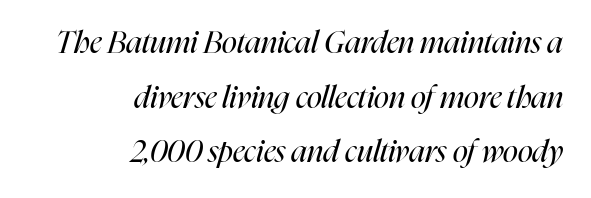
Q: Is the text bold? A: No.
Q: Is the text italic (slanted)? A: Yes, it leans right by about 16 degrees.
Q: Is the text underlined? A: No.
Q: How is the paragraph aligned? A: Right-aligned.
Q: Is the spacing between letters normal or unusually wide? A: Normal.
Q: Width (condensed, normal, or wide)? A: Condensed.
Q: Stroke contrast? A: High.
Q: x-height? A: Medium.
Q: Monospaced? A: No.
